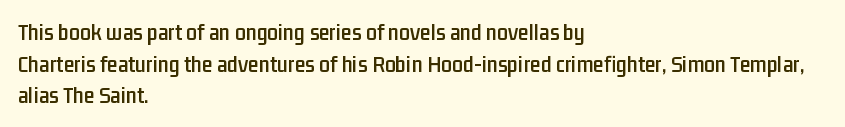
The image shows 24 px text type, upright; set left-aligned, normal line spacing (1.32x), normal letter spacing, not underlined.
